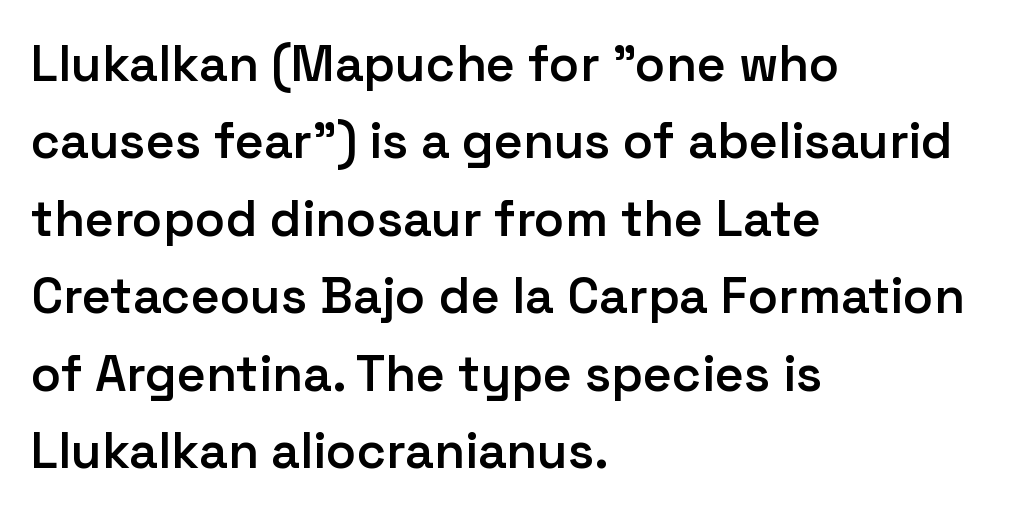
Just letters on the line, the space beneath them empty. You could not count columns in this text — the font is proportionally spaced. Each line starts at the same left margin while the right side varies. Examine the stroke ends and you'll find no serifs. Nobody touched the tracking dial on this one. Style check: upright.
